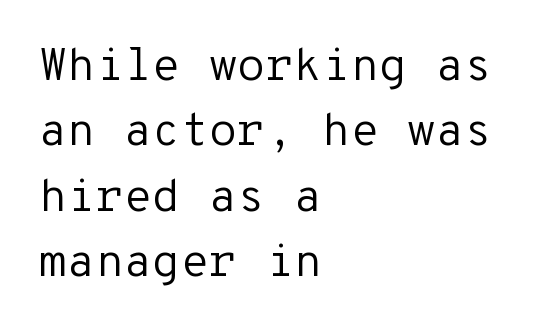
{"serif": "no", "italic": "no", "bold": "no", "weight": "regular", "width": "normal", "stroke_contrast": "low", "x_height": "medium", "monospaced": "yes", "underline": "no", "align": "left", "line_spacing": "normal", "line_spacing_ratio": 1.42, "letter_spacing": "normal", "letter_spacing_em": 0.0, "glyph_px": 46}
